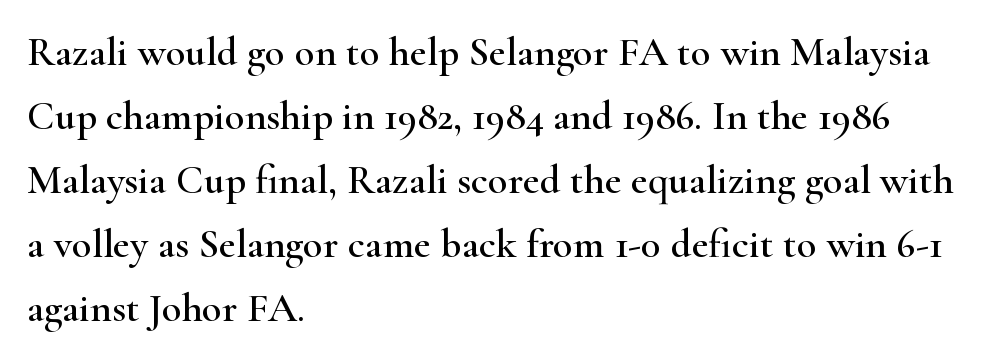
Q: Is the text italic (slanted)? A: No, it is upright.
Q: Is the typeface a serif or a sans-serif typeface? A: Serif.
Q: Is the text underlined? A: No.
Q: How is the paragraph aligned? A: Left-aligned.
Q: Is the spacing between letters normal or unusually wide? A: Normal.
Q: Is the spacing between lines tight, normal or loose? A: Normal.
Q: Width (condensed, normal, or wide)? A: Wide.
Q: Stroke contrast? A: High.
Q: x-height? A: Small.
Q: Monospaced? A: No.
